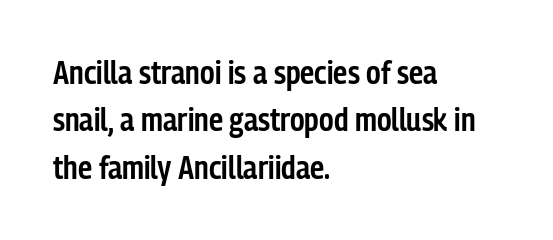
{"serif": "no", "italic": "no", "bold": "semi", "weight": "semibold", "width": "condensed", "stroke_contrast": "low", "x_height": "medium", "monospaced": "no", "underline": "no", "align": "left", "line_spacing": "normal", "line_spacing_ratio": 1.48, "letter_spacing": "normal", "letter_spacing_em": 0.0, "glyph_px": 32}
